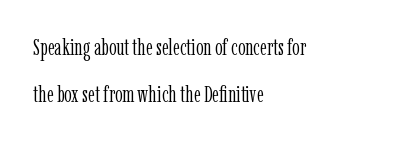
Q: Is the text bold? A: No.
Q: Is the text italic (slanted)? A: No, it is upright.
Q: Is the text underlined? A: No.
Q: How is the paragraph aligned? A: Left-aligned.
Q: Is the spacing between letters normal or unusually wide? A: Normal.
Q: Is the spacing between lines tight, normal or loose? A: Loose.
